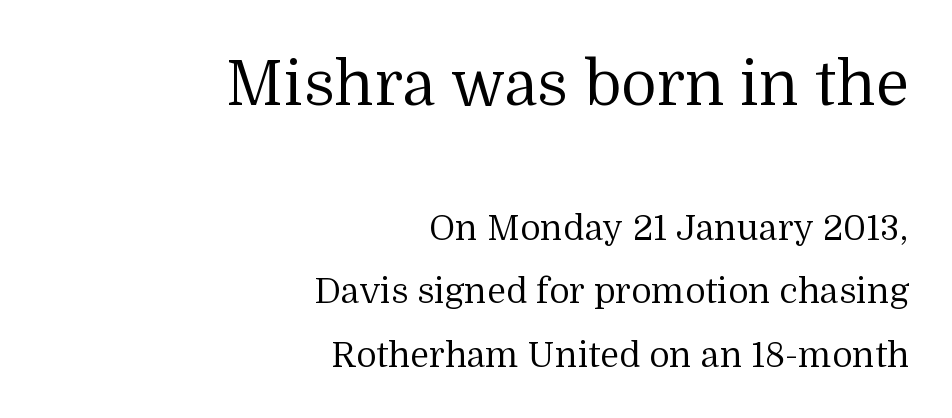
Posture: vertical. Glance below the letters and you will spot only blank space. No extra ink here — the face is not bold. Proportional: the letters do not fall into vertical columns. If you squint, the top block still reads clearly — it's the larger of the two. This sample is right-justified, so line beginnings fall wherever the words allow.
